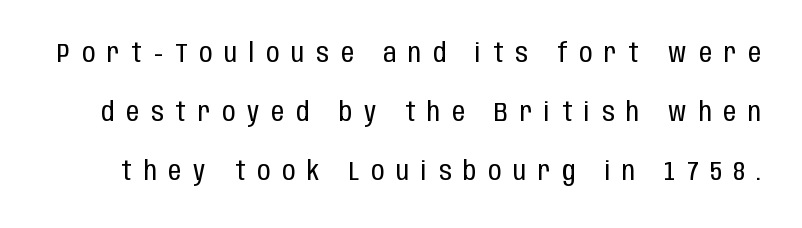
Type without underlining. The letters look calm and open, with moderate or lighter stems. Vertically, the passage feels expansive, rows floating well apart. Designer's note — italics off, roman on. The gaps between neighbouring characters are conspicuously large.
